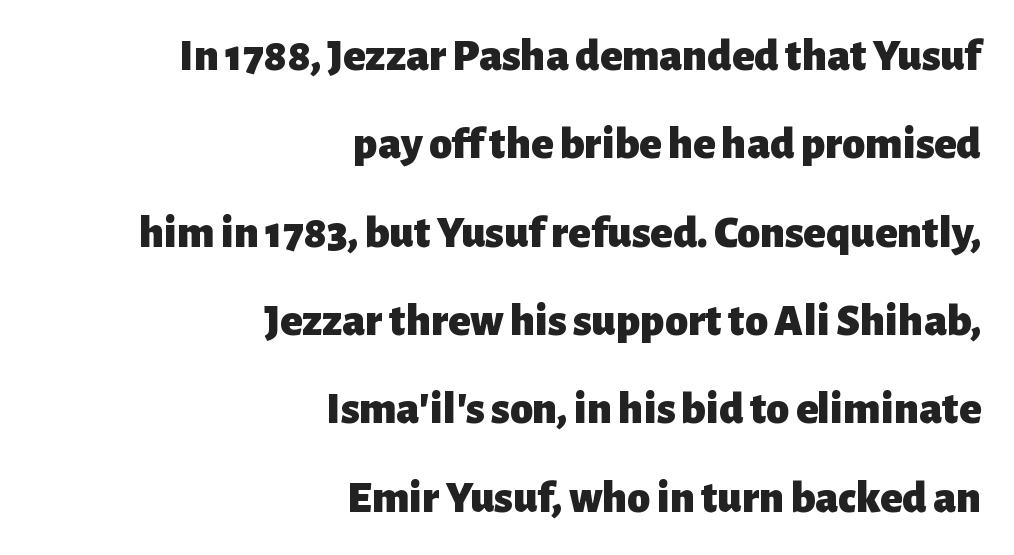
The image shows 46 px heavy sans-serif type, upright; set right-aligned, loose line spacing (1.92x), normal letter spacing, not underlined; low stroke contrast and a medium x-height.
